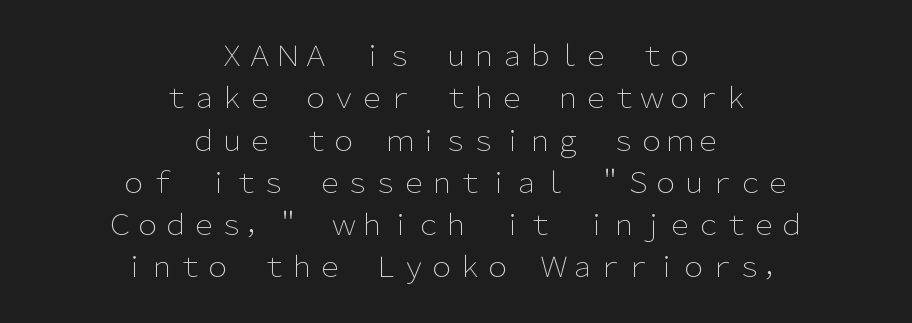
Q: Is the text bold? A: No.
Q: Is the text italic (slanted)? A: No, it is upright.
Q: Is the typeface a serif or a sans-serif typeface? A: Sans-serif.
Q: Is the text underlined? A: No.
Q: How is the paragraph aligned? A: Centered.
Q: Is the spacing between letters normal or unusually wide? A: Normal.
Q: Is the spacing between lines tight, normal or loose? A: Normal.
Q: Width (condensed, normal, or wide)? A: Normal.
Q: Stroke contrast? A: Low.
Q: x-height? A: Medium.
Q: Monospaced? A: No.
